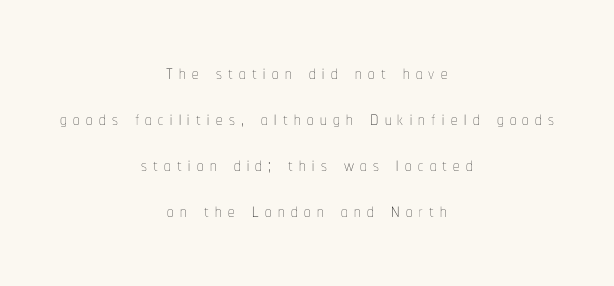
Nobody drew a line under any word here. The horizontal fit of the characters is loose and conspicuously gappy. Heft: none added — not bold. The rag falls on both sides of this text block equally. Is there any slant? The stems are plumb.
